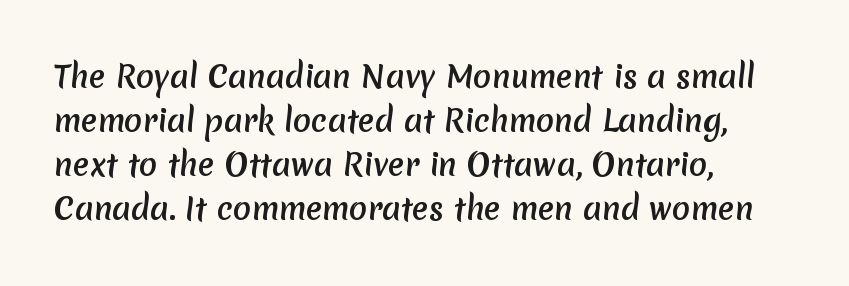
Nothing unusual about the tracking: characters are spaced as the font intends. Casual observation: everything's shoved over to the left. The string is rendered with underlining switched off. Note the varied advance widths — an 'i' is clearly narrower than an 'm'. Regarding serifs, this sample does without them. Leading: standard.
